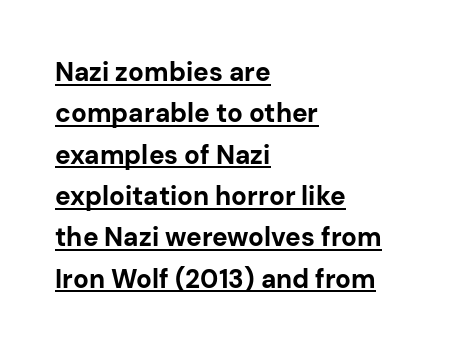
Q: Is the text bold? A: Yes.
Q: Is the text italic (slanted)? A: No, it is upright.
Q: Is the text underlined? A: Yes.
Q: How is the paragraph aligned? A: Left-aligned.
Q: Is the spacing between letters normal or unusually wide? A: Normal.
Q: Is the spacing between lines tight, normal or loose? A: Normal.
